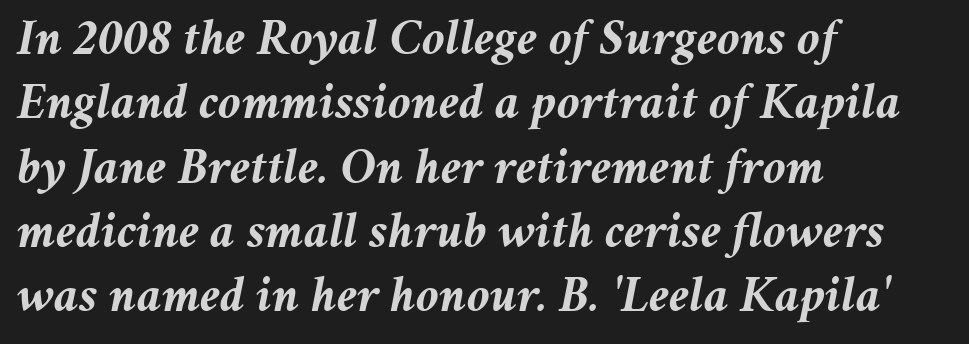
Q: Is the text bold? A: Yes.
Q: Is the text italic (slanted)? A: Yes, it leans right by about 11 degrees.
Q: Is the text underlined? A: No.
Q: How is the paragraph aligned? A: Left-aligned.
Q: Is the spacing between letters normal or unusually wide? A: Normal.
Q: Is the spacing between lines tight, normal or loose? A: Normal.
Q: Width (condensed, normal, or wide)? A: Normal.
Q: Stroke contrast? A: Medium.
Q: x-height? A: Medium.
Q: Monospaced? A: No.
